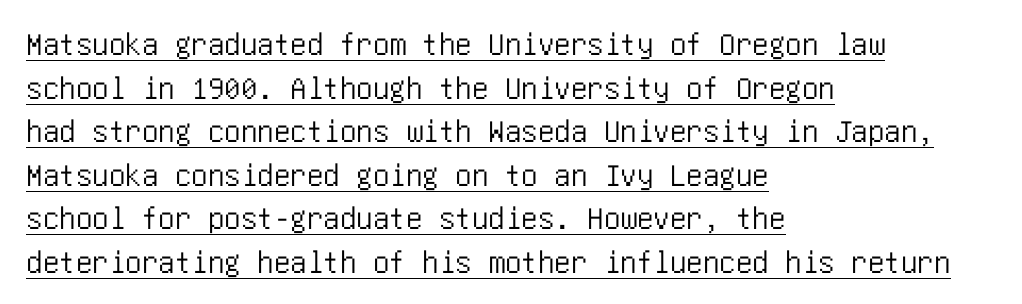
Q: Is the text italic (slanted)? A: No, it is upright.
Q: Is the typeface a serif or a sans-serif typeface? A: Sans-serif.
Q: Is the text underlined? A: Yes.
Q: How is the paragraph aligned? A: Left-aligned.
Q: Is the spacing between letters normal or unusually wide? A: Normal.
Q: Is the spacing between lines tight, normal or loose? A: Normal.
Q: Width (condensed, normal, or wide)? A: Condensed.
Q: Stroke contrast? A: Low.
Q: x-height? A: Large.
